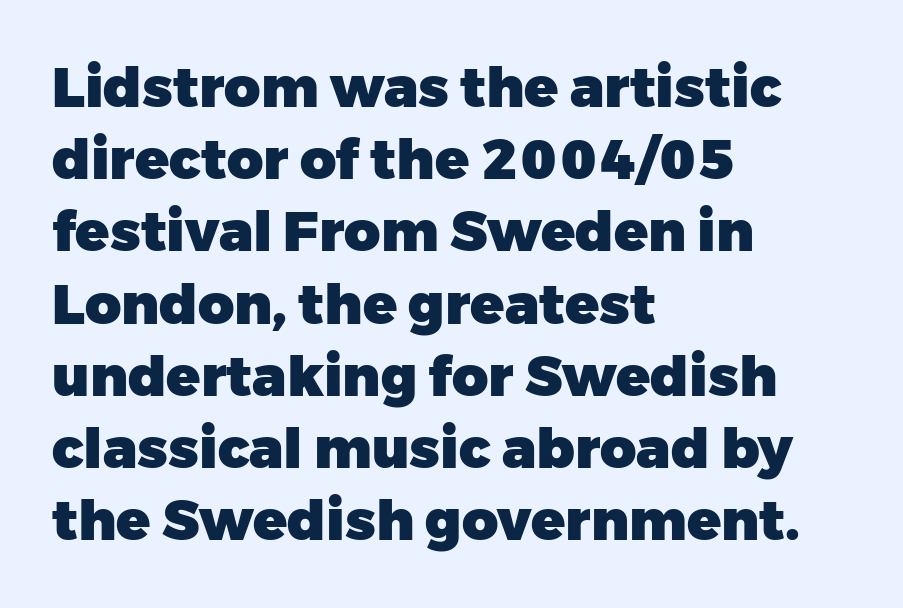
{"serif": "no", "italic": "no", "bold": "yes", "weight": "heavy", "width": "normal", "stroke_contrast": "low", "x_height": "medium", "monospaced": "no", "underline": "no", "align": "left", "line_spacing": "normal", "line_spacing_ratio": 1.29, "letter_spacing": "normal", "letter_spacing_em": 0.0, "glyph_px": 56}
